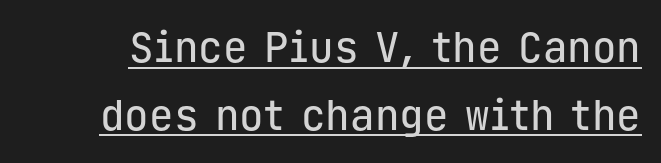
Q: Is the text italic (slanted)? A: No, it is upright.
Q: Is the typeface a serif or a sans-serif typeface? A: Sans-serif.
Q: Is the text underlined? A: Yes.
Q: Is the spacing between letters normal or unusually wide? A: Normal.
Q: Is the spacing between lines tight, normal or loose? A: Normal.
Q: Width (condensed, normal, or wide)? A: Normal.
Q: Stroke contrast? A: Low.
Q: x-height? A: Medium.
Q: Monospaced? A: Yes.
